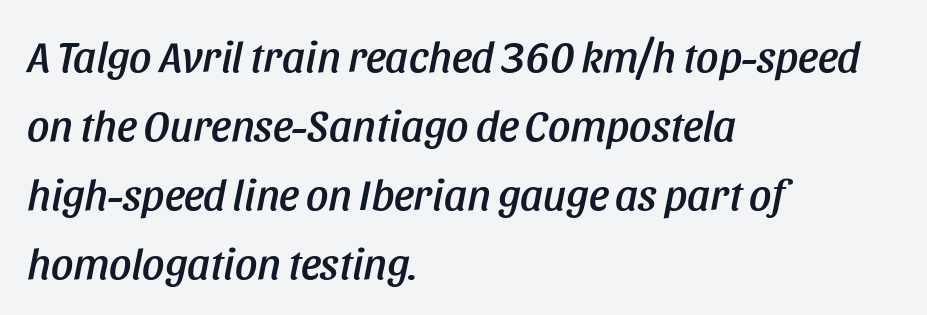
Q: Is the text italic (slanted)? A: Yes, it leans right by about 11 degrees.
Q: Is the text underlined? A: No.
Q: How is the paragraph aligned? A: Left-aligned.
Q: Is the spacing between letters normal or unusually wide? A: Normal.
Q: Is the spacing between lines tight, normal or loose? A: Normal.
Q: Width (condensed, normal, or wide)? A: Condensed.
Q: Stroke contrast? A: Low.
Q: x-height? A: Large.
Q: Monospaced? A: No.
